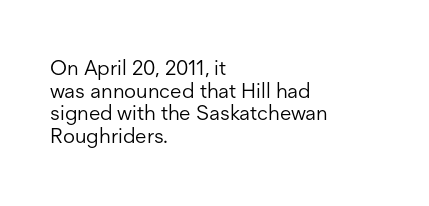
Q: Is the text bold? A: No.
Q: Is the text italic (slanted)? A: No, it is upright.
Q: Is the text underlined? A: No.
Q: How is the paragraph aligned? A: Left-aligned.
Q: Is the spacing between letters normal or unusually wide? A: Normal.
Q: Is the spacing between lines tight, normal or loose? A: Tight.
